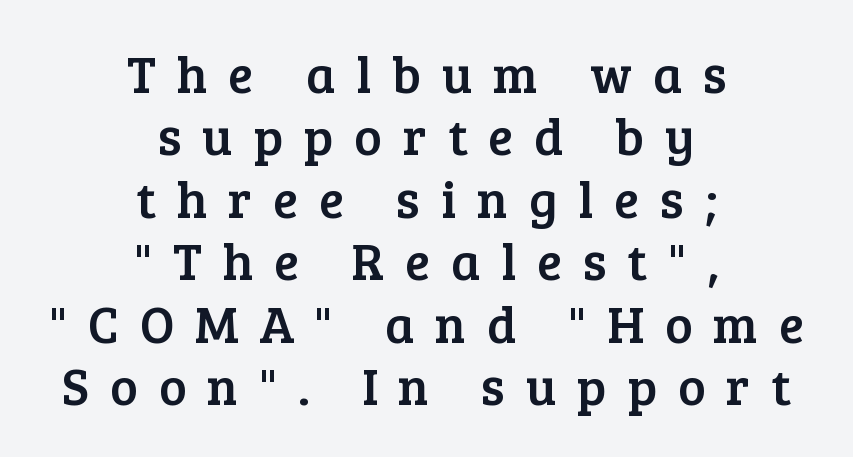
{"serif": "yes", "italic": "no", "width": "normal", "stroke_contrast": "low", "x_height": "medium", "monospaced": "no", "underline": "no", "align": "center", "line_spacing_ratio": 1.2, "letter_spacing": "wide", "letter_spacing_em": 0.4, "glyph_px": 52}
